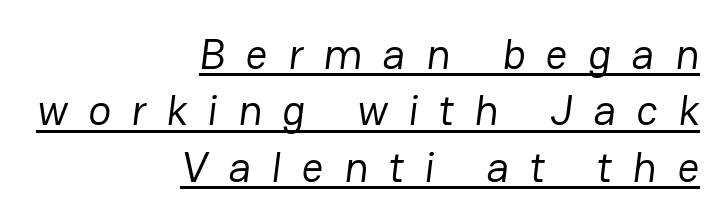
{"serif": "no", "bold": "no", "weight": "regular", "width": "normal", "stroke_contrast": "low", "x_height": "medium", "monospaced": "no", "underline": "yes", "align": "right", "line_spacing": "normal", "line_spacing_ratio": 1.31, "letter_spacing": "wide", "letter_spacing_em": 0.47, "glyph_px": 43}
